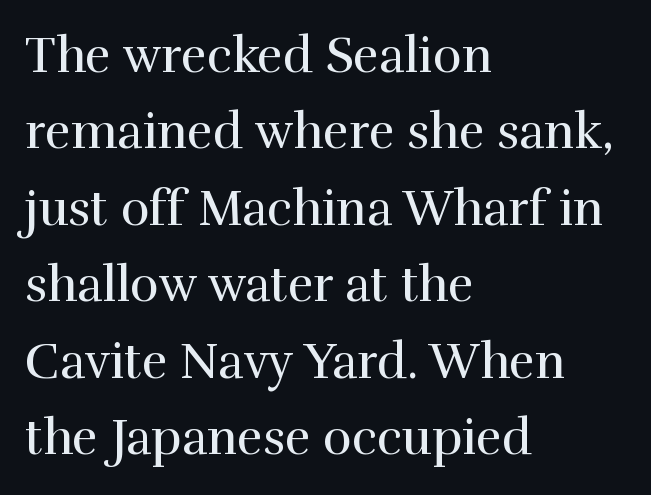
The image shows 49 px regular-weight serif type, upright; set left-aligned, normal line spacing (1.56x), normal letter spacing, not underlined; a medium x-height.
